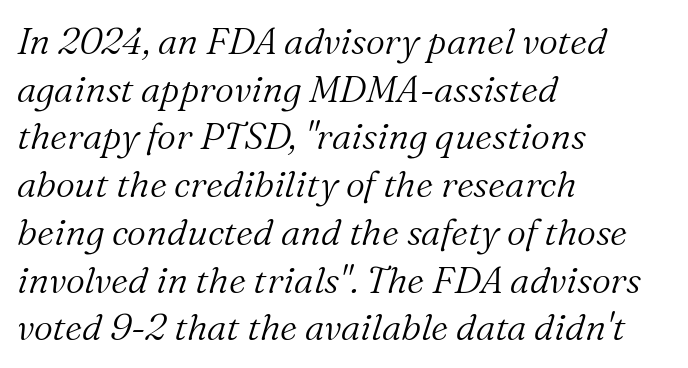
{"serif": "yes", "italic": "yes", "lean": "right", "slant_degrees": 16, "bold": "no", "weight": "light", "width": "normal", "stroke_contrast": "medium", "x_height": "medium", "monospaced": "no", "underline": "no", "align": "left", "line_spacing": "normal", "line_spacing_ratio": 1.29, "letter_spacing": "normal", "letter_spacing_em": 0.0, "glyph_px": 37}
